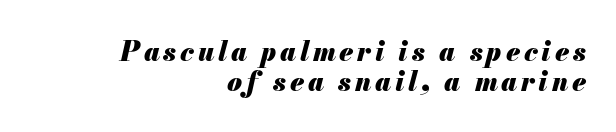
The image shows 27 px bold type, italic (leaning right); set right-aligned, tight line spacing (1.11x), not underlined.
